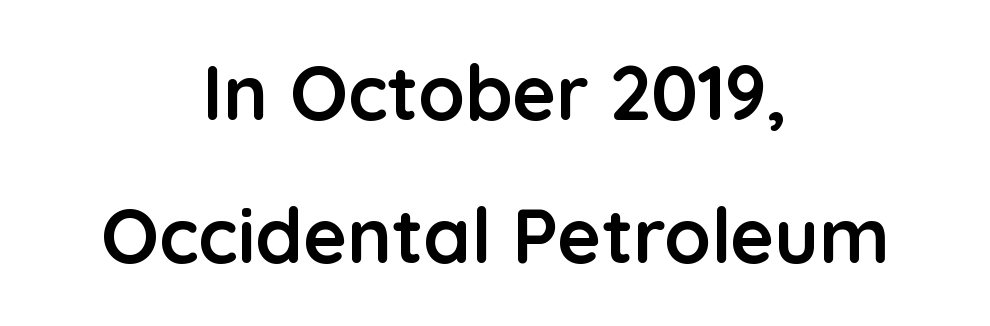
How are the letters spaced? Ordinarily, with no added tracking. What kind of face is this? One without serifs — a sans. Short and long lines alike share a common midpoint. The letters are bold, with thick, heavy strokes. Do the characters align in a grid? No, the font is proportional.
